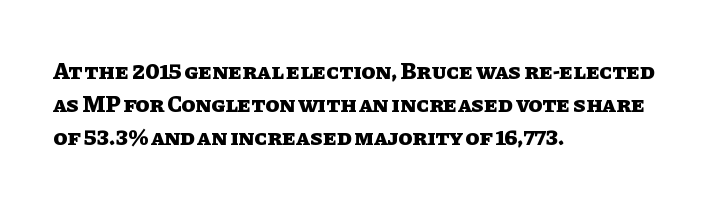
Q: Is the text bold? A: Yes.
Q: Is the text italic (slanted)? A: No, it is upright.
Q: Is the text underlined? A: No.
Q: How is the paragraph aligned? A: Left-aligned.
Q: Is the spacing between letters normal or unusually wide? A: Normal.
Q: Is the spacing between lines tight, normal or loose? A: Normal.
